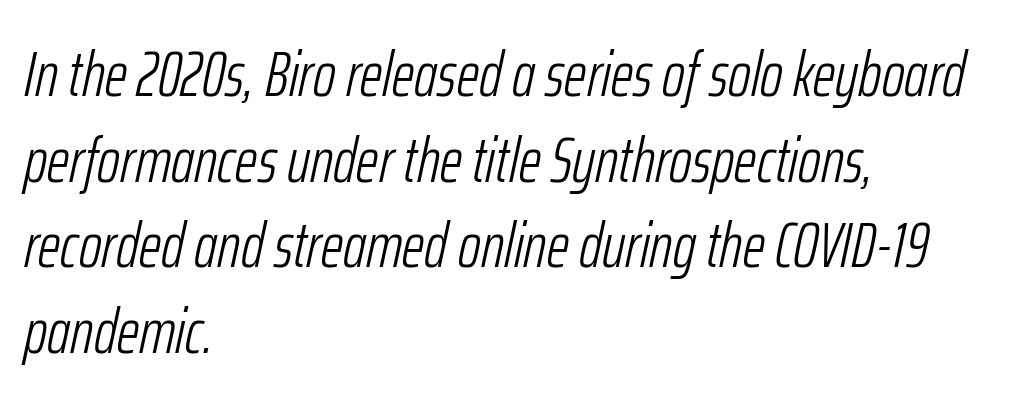
{"italic": "yes", "lean": "right", "slant_degrees": 12, "bold": "no", "weight": "light", "width": "condensed", "stroke_contrast": "low", "x_height": "medium", "monospaced": "no", "underline": "no", "align": "left", "line_spacing": "normal", "line_spacing_ratio": 1.36, "letter_spacing": "normal", "letter_spacing_em": 0.0, "glyph_px": 63}
